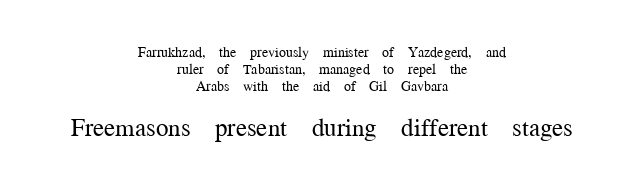
In CSS terms this would be text-align: center. Scale increases going downward across the two blocks. Characters follow at the spacing the type designer built in. Is the stroke heavy? The answer is a plain regular-or-lighter. Notice how the stems are strictly vertical — no italics here. The baseline area is clear.
